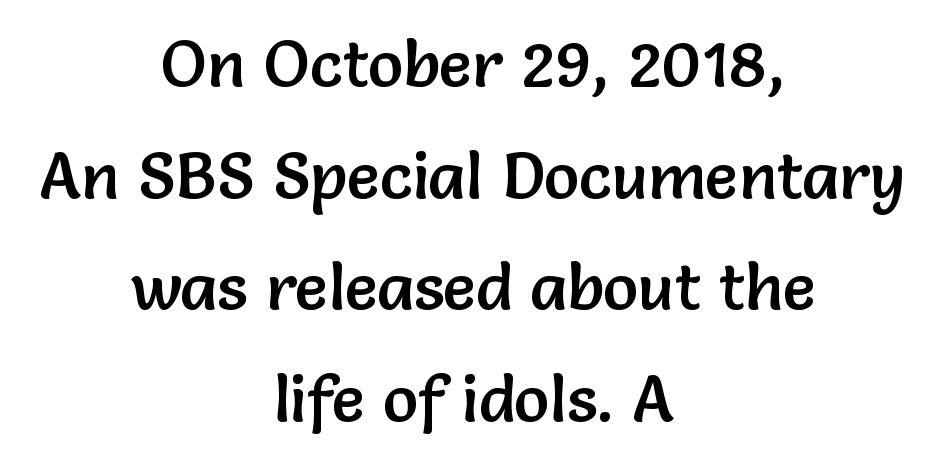
The zone under the glyphs is completely vacant. Compared with typical body copy, the letter spacing here is the same. A sans-serif font was chosen for this passage. Each line is balanced around a shared central axis. Notice how descenders clear the ascenders below comfortably — that's standard leading. Each letter keeps its own natural width here, so spacing adapts to shape.
